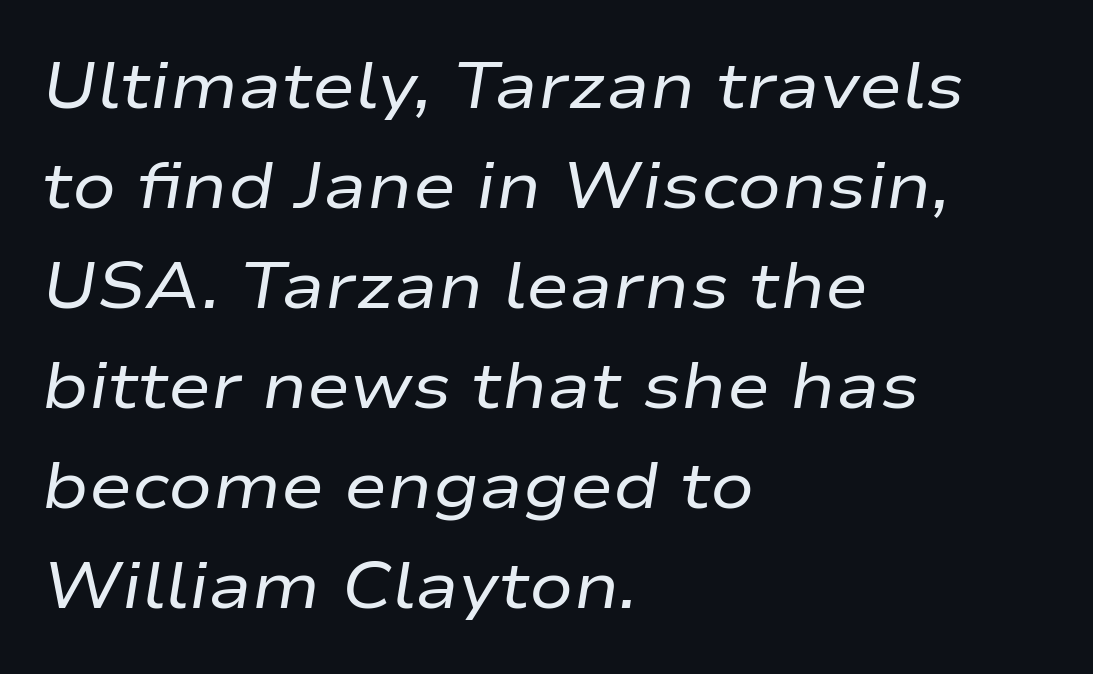
Q: Is the text bold? A: No.
Q: Is the text italic (slanted)? A: Yes, it leans right by about 9 degrees.
Q: Is the text underlined? A: No.
Q: How is the paragraph aligned? A: Left-aligned.
Q: Is the spacing between letters normal or unusually wide? A: Normal.
Q: Is the spacing between lines tight, normal or loose? A: Normal.
Q: Width (condensed, normal, or wide)? A: Wide.
Q: Stroke contrast? A: Low.
Q: x-height? A: Medium.
Q: Monospaced? A: No.
